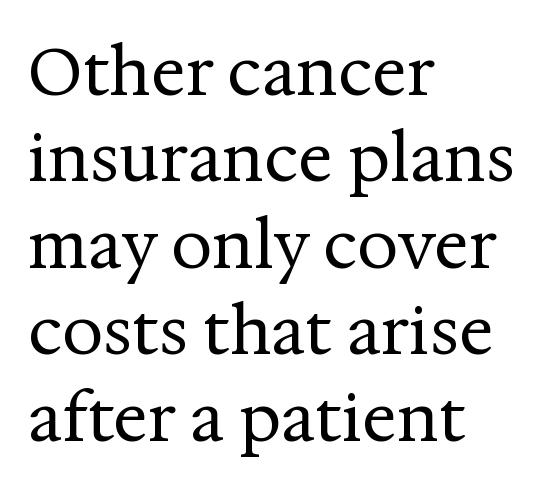
The image shows 65 px regular-weight serif type, upright; set left-aligned, normal line spacing (1.33x), normal letter spacing, not underlined; medium stroke contrast and a medium x-height.
